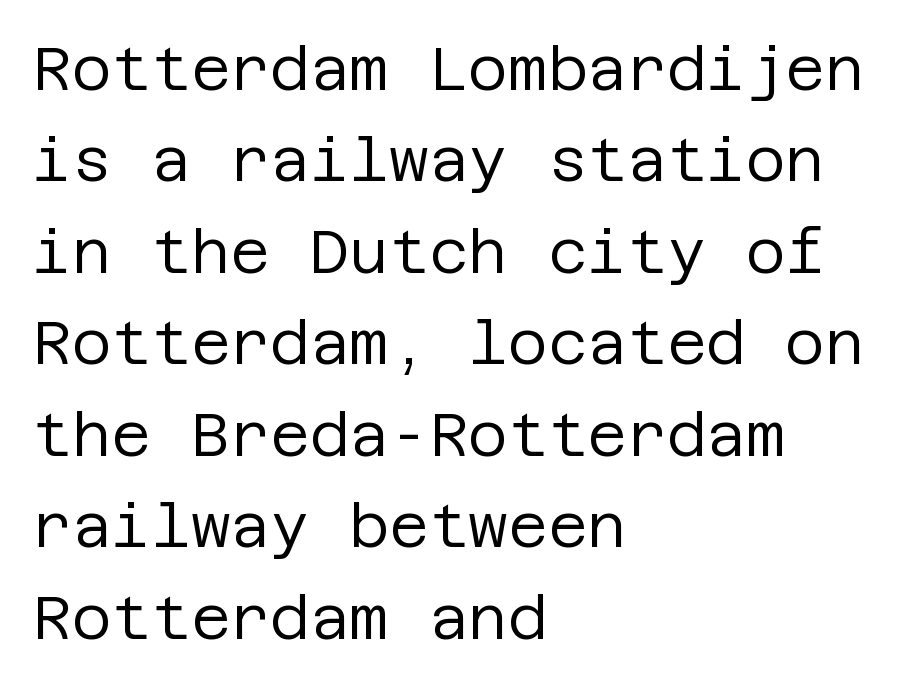
No extra ink here — the face is not bold. Is the block centered? No — it sits flush against the left margin. Letter spacing: default. The words here are not underlined.
